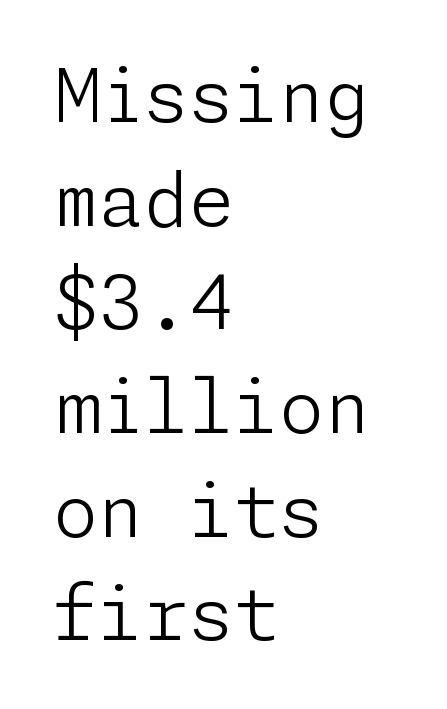
{"serif": "no", "italic": "no", "bold": "no", "weight": "light", "width": "normal", "stroke_contrast": "low", "x_height": "medium", "underline": "no", "align": "left", "line_spacing": "normal", "line_spacing_ratio": 1.42, "letter_spacing": "normal", "letter_spacing_em": 0.0, "glyph_px": 73}
